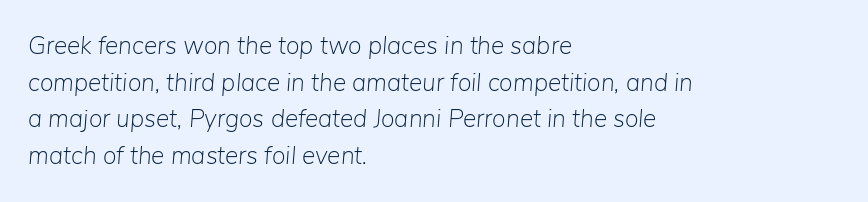
Characters are canted at an angle relative to the baseline's perpendicular. Alignment: flush left. The glyphs are unaccompanied by any horizontal stroke below them. Look at the tracking — it's just the regular setting, nothing added.
